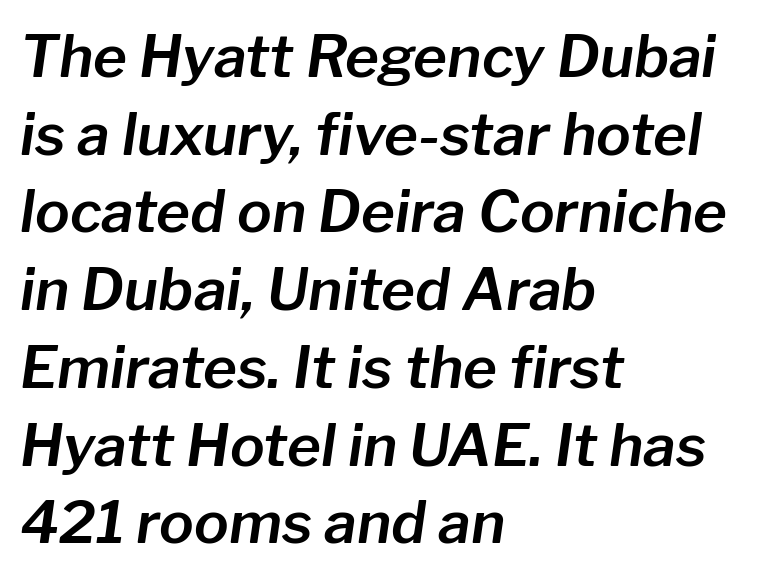
Underlining? Definitely not there. The lines sit at an ordinary, default distance from one another. The face used here has a pronounced slope to its letters. No extra tracking has been applied to these lines. Layout note: lines flush left.
